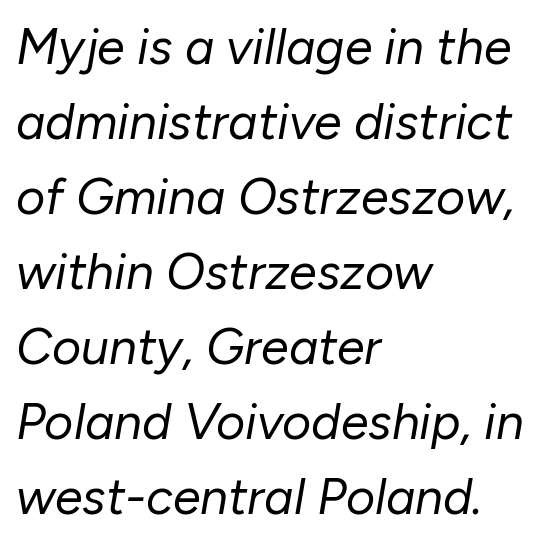
{"italic": "yes", "lean": "right", "slant_degrees": 10, "bold": "no", "weight": "regular", "width": "normal", "stroke_contrast": "low", "x_height": "medium", "monospaced": "no", "underline": "no", "align": "left", "line_spacing": "normal", "line_spacing_ratio": 1.5, "letter_spacing": "normal", "letter_spacing_em": 0.0, "glyph_px": 50}
